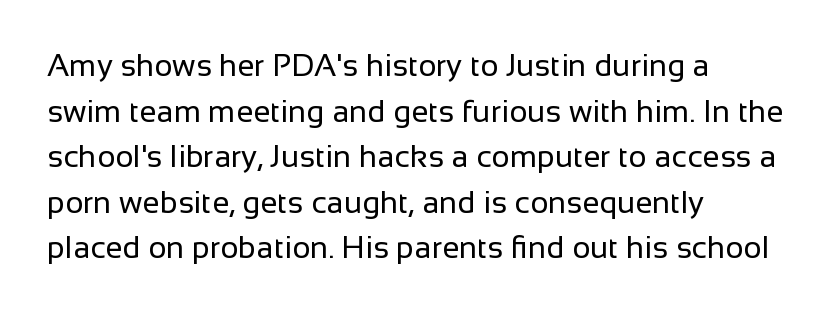
The image shows 31 px regular-weight sans-serif type, upright; set left-aligned, normal line spacing (1.47x), normal letter spacing, not underlined; low stroke contrast and a medium x-height.
